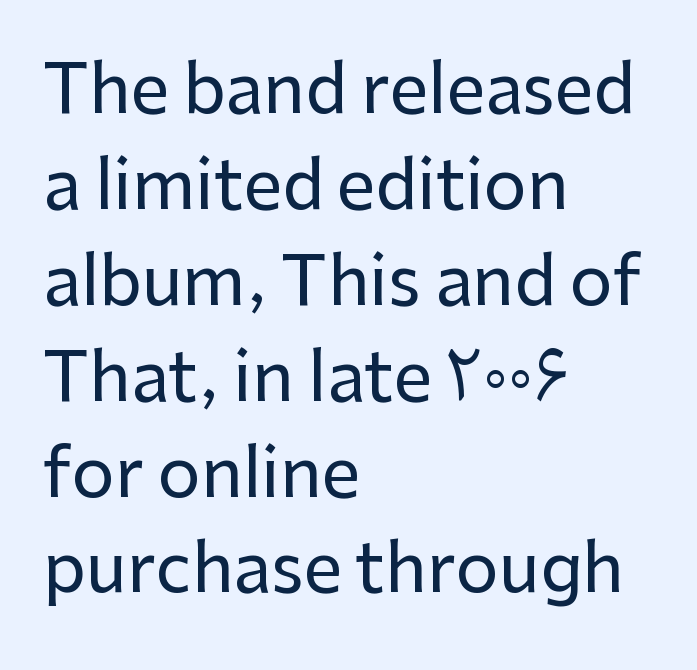
The image shows 68 px sans-serif type, upright; set left-aligned, normal line spacing (1.41x), normal letter spacing, not underlined; low stroke contrast and a medium x-height.
